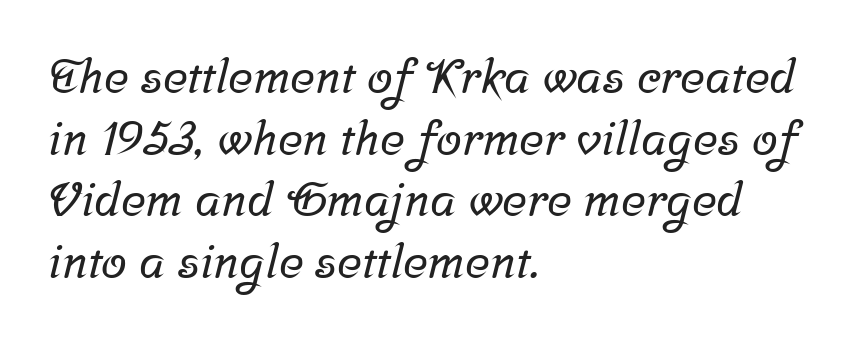
The image shows 47 px text type; set left-aligned, normal line spacing (1.31x), normal letter spacing, not underlined; low stroke contrast and a medium x-height.
